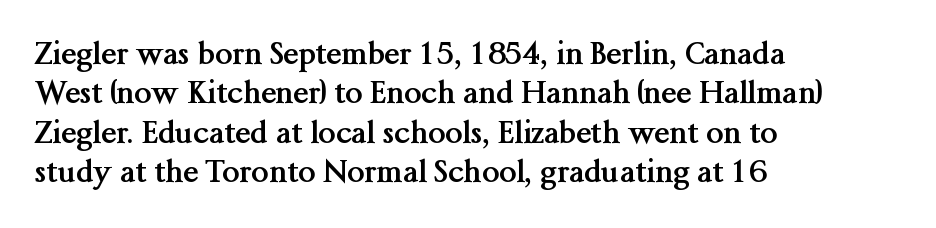
The image shows 31 px semibold serif type, upright; set left-aligned, normal line spacing (1.27x), normal letter spacing, not underlined; medium stroke contrast and a medium x-height.
